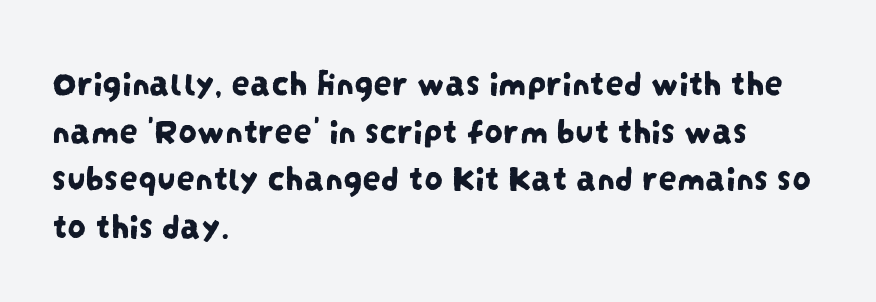
The image shows 37 px condensed sans-serif type; set left-aligned, normal line spacing (1.29x), normal letter spacing, not underlined; low stroke contrast and a large x-height.
